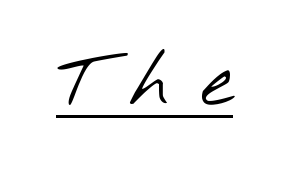
The image shows 75 px light, wide sans-serif type; set unusually wide letter spacing (+0.42 em), underlined; low stroke contrast and a small x-height.
